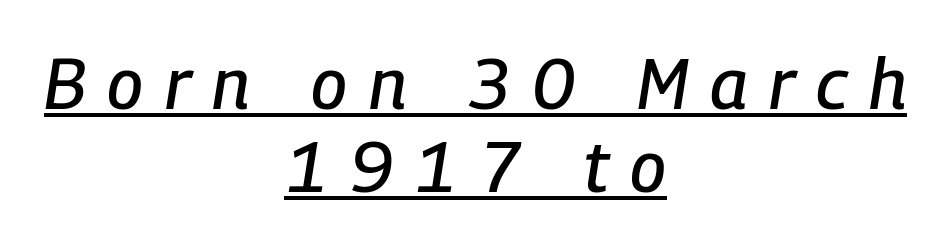
The image shows 71 px condensed type, italic (leaning right); set centered, line spacing 1.17x, unusually wide letter spacing (+0.3 em), underlined; low stroke contrast and a medium x-height.
